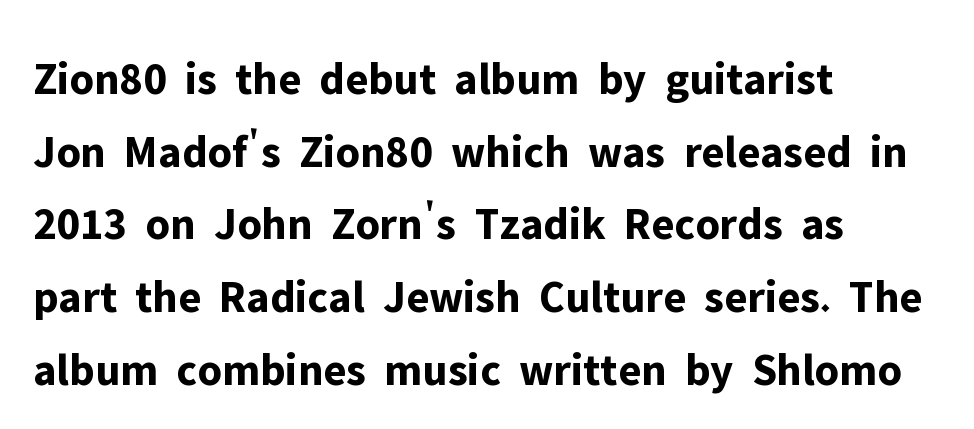
{"serif": "no", "italic": "no", "bold": "yes", "weight": "bold", "width": "normal", "stroke_contrast": "low", "x_height": "medium", "monospaced": "no", "underline": "no", "align": "left", "line_spacing": "normal", "line_spacing_ratio": 1.58, "letter_spacing": "normal", "letter_spacing_em": 0.0, "glyph_px": 46}
